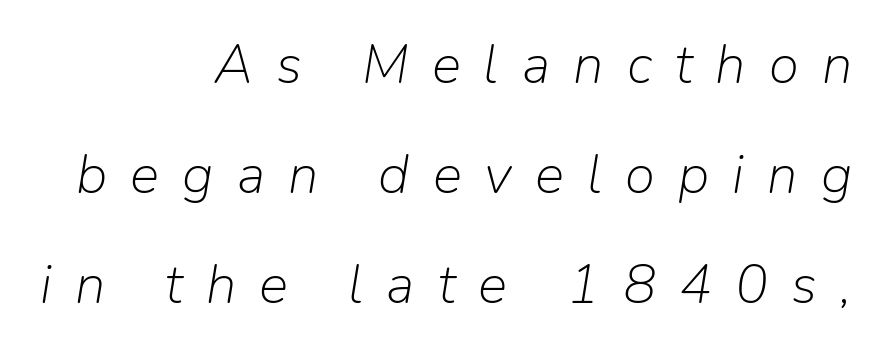
The image shows 55 px light type, italic (leaning right); set right-aligned, loose line spacing (2.0x), unusually wide letter spacing (+0.42 em), not underlined; low stroke contrast and a medium x-height.
